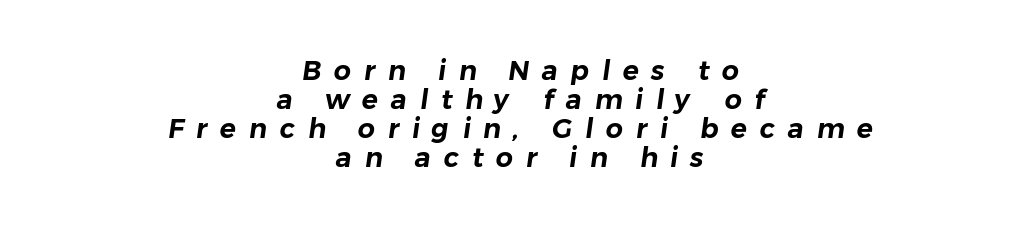
Q: Is the text underlined? A: No.
Q: How is the paragraph aligned? A: Centered.
Q: Is the spacing between letters normal or unusually wide? A: Unusually wide.
Q: Is the spacing between lines tight, normal or loose? A: Tight.
